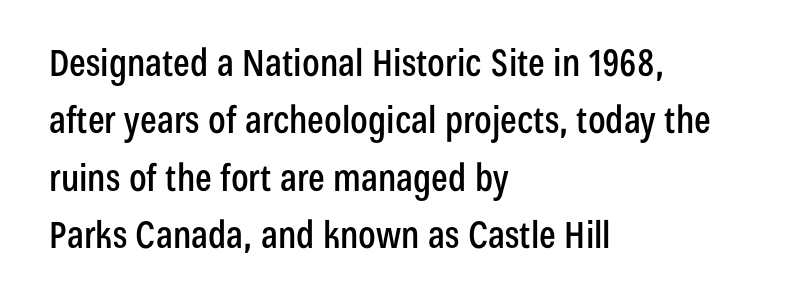
The image shows 37 px condensed sans-serif type, upright; set left-aligned, normal line spacing (1.55x), normal letter spacing, not underlined; low stroke contrast and a medium x-height.
